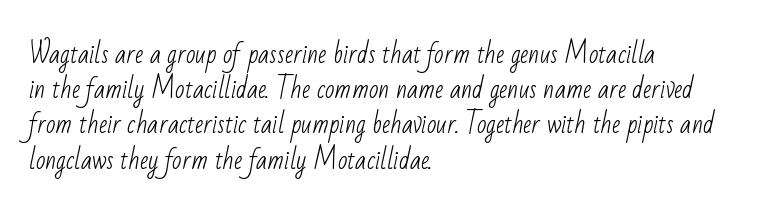
{"bold": "no", "underline": "no", "align": "left", "line_spacing": "normal", "line_spacing_ratio": 1.41, "letter_spacing": "normal", "letter_spacing_em": 0.0, "glyph_px": 25}
